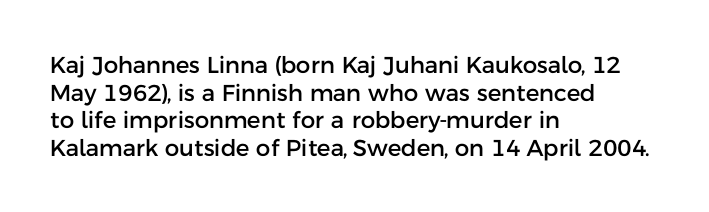
Q: Is the text italic (slanted)? A: No, it is upright.
Q: Is the text underlined? A: No.
Q: How is the paragraph aligned? A: Left-aligned.
Q: Is the spacing between letters normal or unusually wide? A: Normal.
